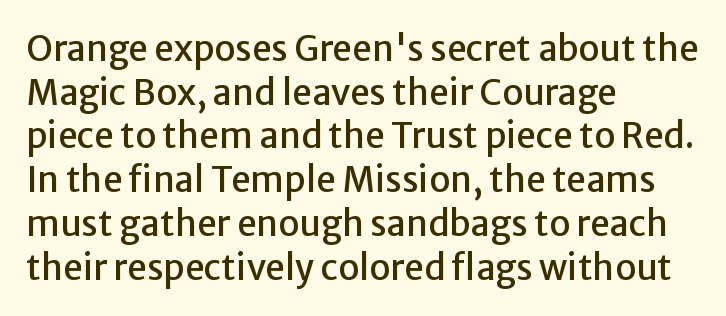
{"serif": "no", "italic": "no", "width": "normal", "stroke_contrast": "low", "x_height": "medium", "monospaced": "no", "underline": "no", "align": "left", "line_spacing": "normal", "line_spacing_ratio": 1.25, "letter_spacing": "normal", "letter_spacing_em": 0.0, "glyph_px": 35}
